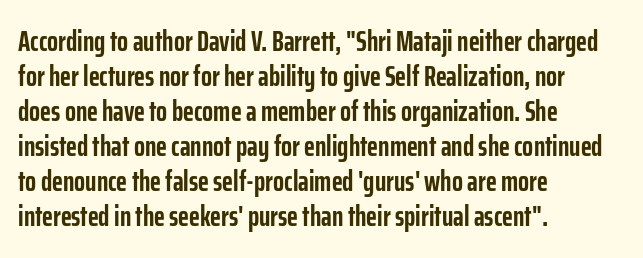
Compared with typical body copy, the letter spacing here is the same. You'd pick this weight for a headline — it's a proper bold. Glance below the letters and you will spot only blank space. The compositor pushed each line to the left boundary. In terms of posture, this sample is upright.
